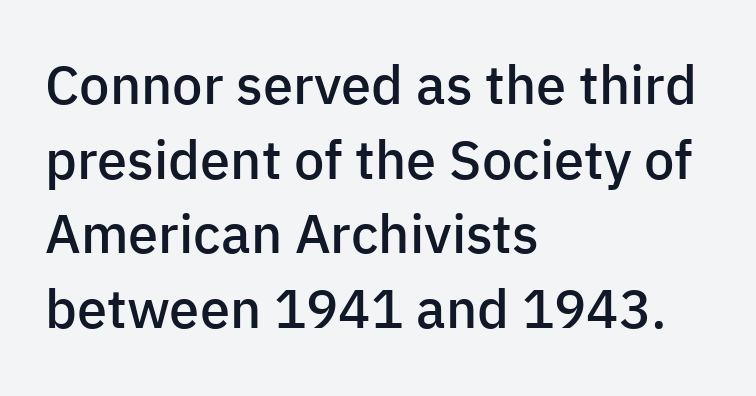
{"serif": "no", "italic": "no", "bold": "semi", "weight": "semibold", "width": "normal", "stroke_contrast": "low", "x_height": "medium", "monospaced": "no", "underline": "no", "align": "left", "line_spacing": "normal", "line_spacing_ratio": 1.38, "letter_spacing": "normal", "letter_spacing_em": 0.0, "glyph_px": 54}
